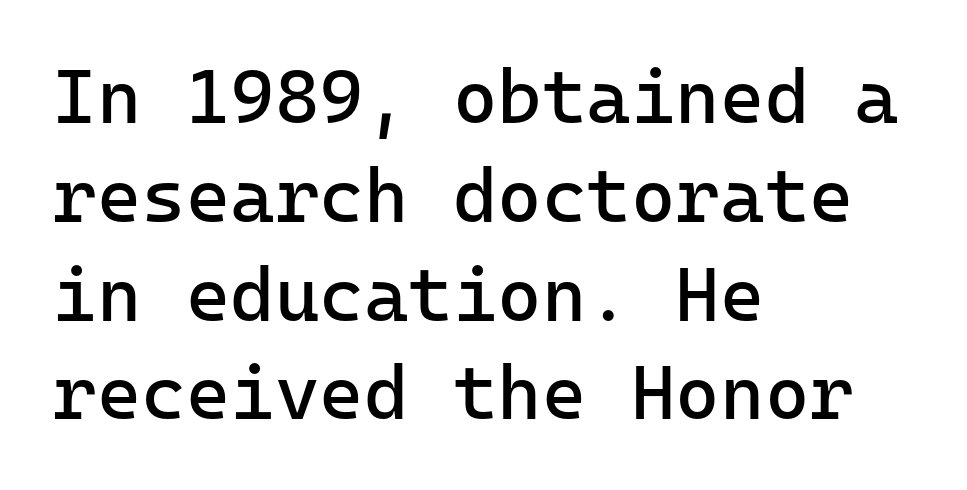
The image shows 76 px regular-weight sans-serif type, upright, monospaced; set left-aligned, normal line spacing (1.3x), normal letter spacing, not underlined; low stroke contrast and a medium x-height.
